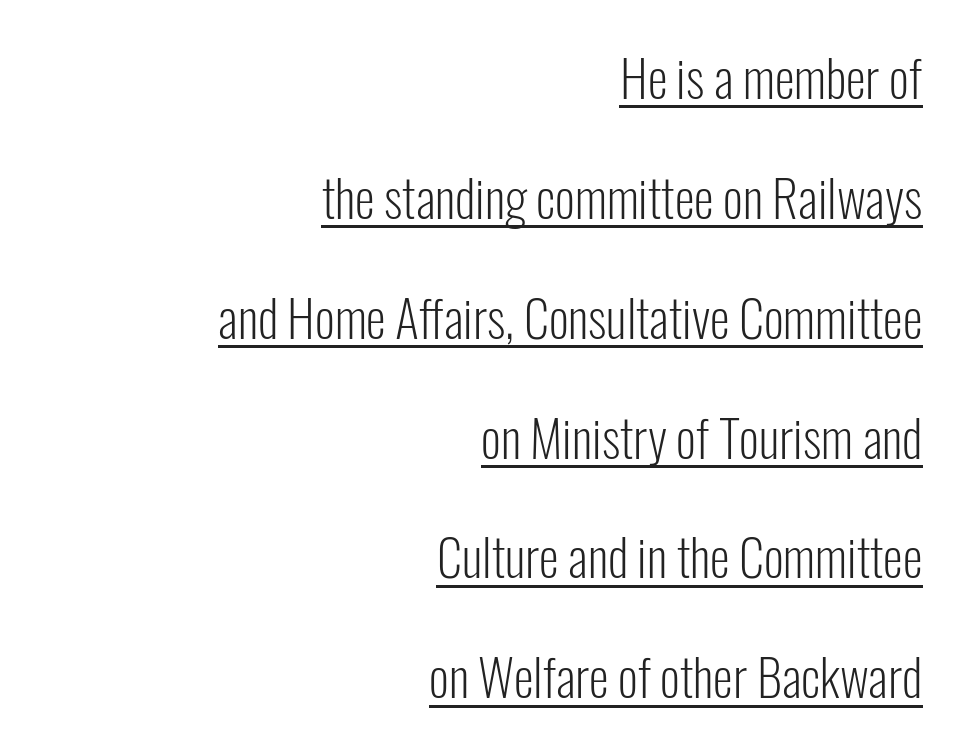
A typesetter would call this zero additional tracking. The passage shown is underscored from start to finish. The rendering uses a large line-height, opening up the rows. The typesetting does not lean heavy: it is not bold. The letters carry no serifs — their stems end cleanly without finishing strokes. This sample uses an upright cut, with every glyph sitting square on the baseline.
